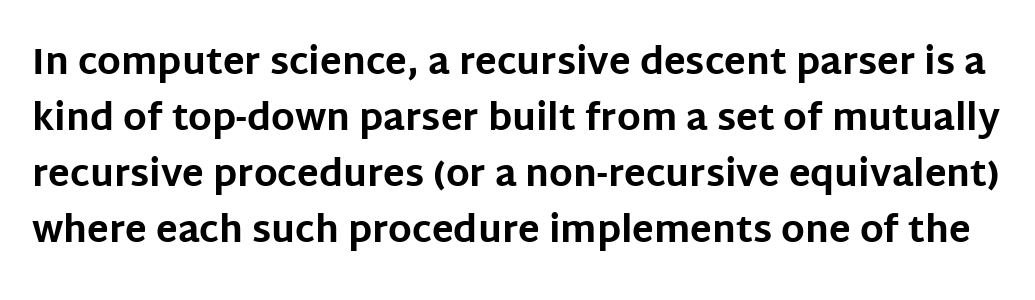
The image shows 36 px bold sans-serif type, upright; set normal line spacing (1.56x), normal letter spacing, not underlined; low stroke contrast and a large x-height.
